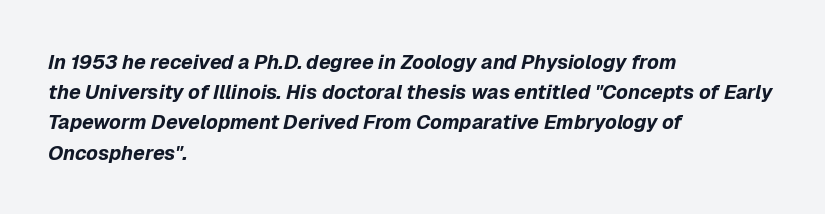
The image shows 20 px bold type, italic (leaning right); set left-aligned, normal line spacing (1.51x), normal letter spacing, not underlined.
